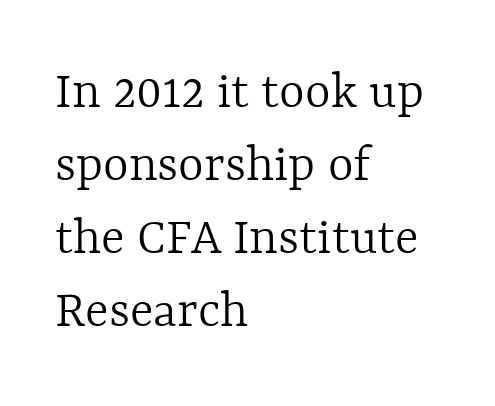
The image shows 55 px light type, upright; set left-aligned, normal line spacing (1.33x), normal letter spacing, not underlined; a medium x-height.
